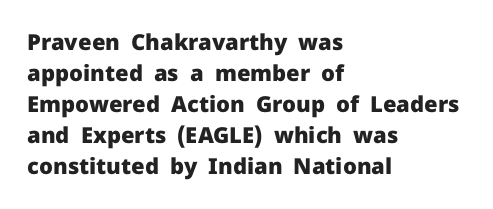
{"italic": "no", "bold": "yes", "underline": "no", "align": "left", "line_spacing": "normal", "line_spacing_ratio": 1.41, "letter_spacing": "normal", "letter_spacing_em": 0.0, "glyph_px": 22}
